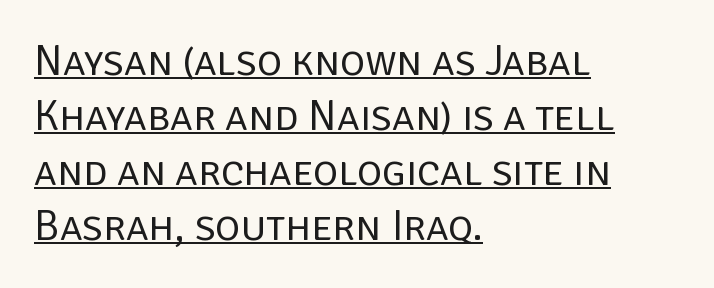
The image shows 43 px regular-weight sans-serif type, upright; set left-aligned, normal line spacing (1.28x), normal letter spacing, underlined; low stroke contrast and a large x-height.
